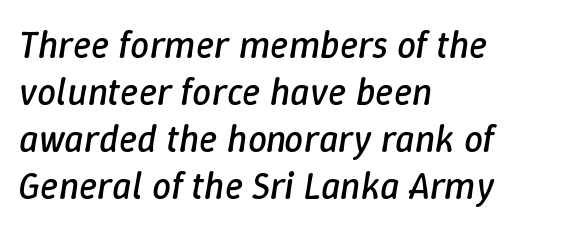
The image shows 38 px regular-weight type, italic (leaning right); set left-aligned, line spacing 1.24x, normal letter spacing, not underlined; low stroke contrast and a medium x-height.
